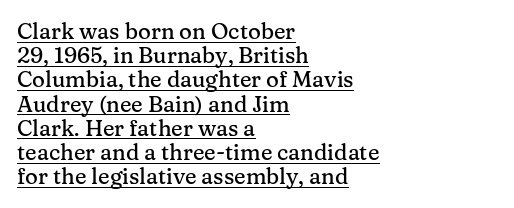
In designer terms, the underline attribute is active on this setting. One-word summary of the alignment: left. This sample trades vertical openness for compactness between lines. A roman cut, with each character standing at attention. A typesetter would call this zero additional tracking.
